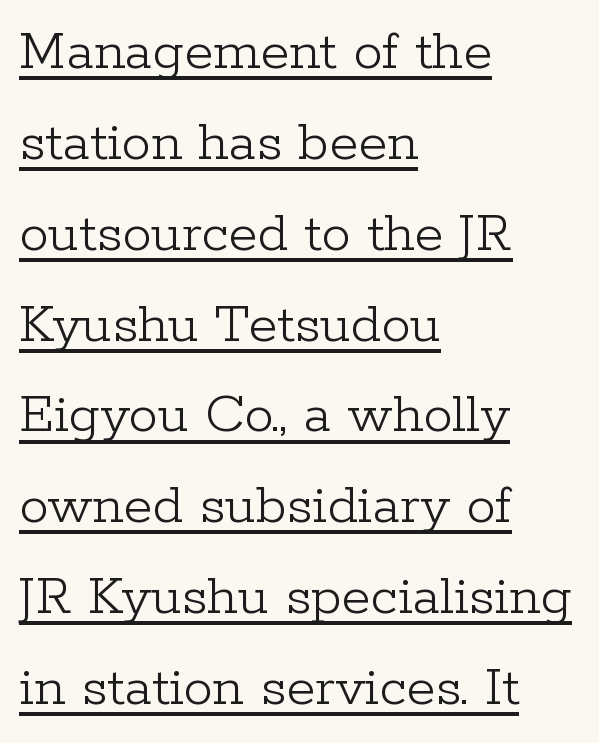
The image shows 59 px light serif type, upright; set left-aligned, normal line spacing (1.54x), normal letter spacing, underlined; low stroke contrast and a medium x-height.
